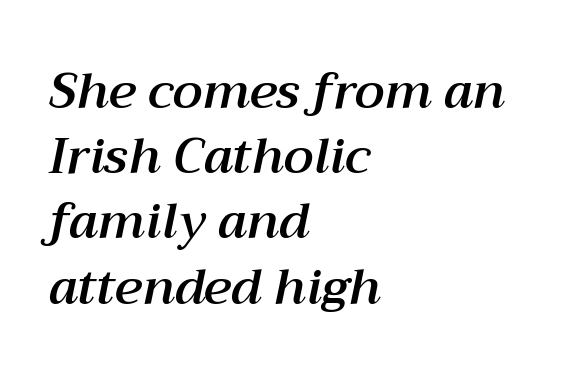
{"italic": "yes", "lean": "right", "slant_degrees": 12, "width": "normal", "stroke_contrast": "medium", "x_height": "medium", "monospaced": "no", "underline": "no", "align": "left", "line_spacing": "normal", "line_spacing_ratio": 1.33, "letter_spacing": "normal", "letter_spacing_em": 0.0, "glyph_px": 49}
